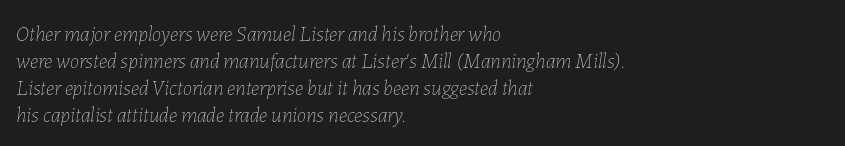
Normally led — the rows are evenly, conventionally spaced. One-word summary of the alignment: left. What stands out about the letter spacing? Nothing — it is the standard amount. Weight: not bold — regular or lighter. The glyphs are unaccompanied by any horizontal stroke below them.
